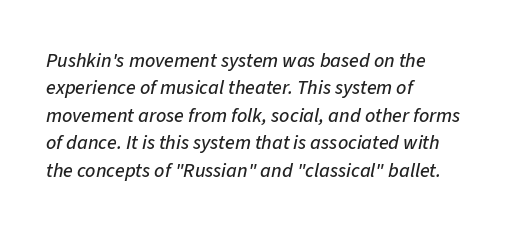
{"italic": "yes", "lean": "right", "slant_degrees": 11, "underline": "no", "align": "left", "line_spacing": "normal", "line_spacing_ratio": 1.37, "letter_spacing": "normal", "letter_spacing_em": 0.0, "glyph_px": 20}
